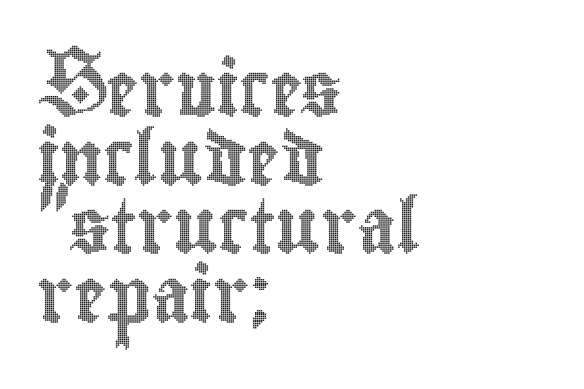
{"italic": "no", "width": "condensed", "x_height": "small", "monospaced": "no", "underline": "no", "align": "left", "line_spacing": "normal", "line_spacing_ratio": 1.27, "letter_spacing": "normal", "letter_spacing_em": 0.0, "glyph_px": 54}
